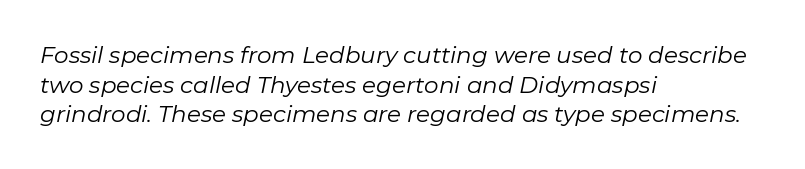
The image shows 23 px text type, italic (leaning right); set left-aligned, normal line spacing (1.29x), normal letter spacing, not underlined.
